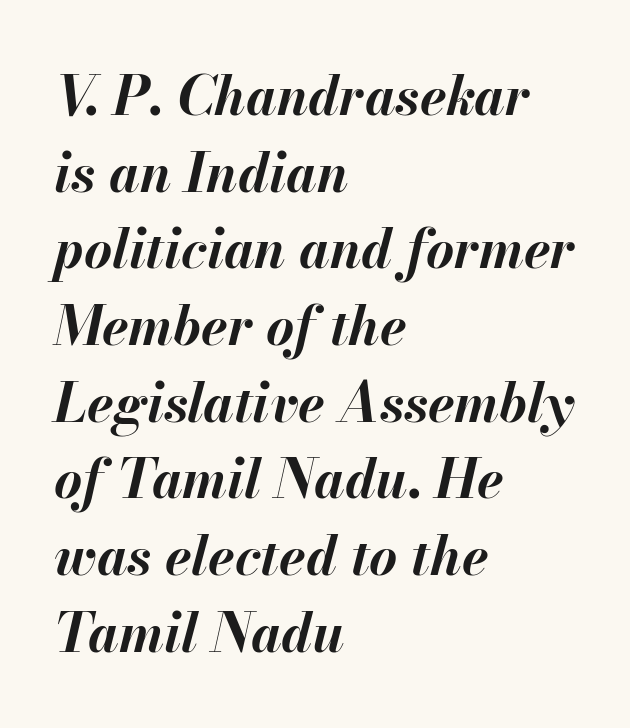
{"italic": "yes", "lean": "right", "slant_degrees": 13, "bold": "yes", "weight": "bold", "width": "normal", "stroke_contrast": "medium", "x_height": "small", "monospaced": "no", "underline": "no", "align": "left", "line_spacing": "normal", "line_spacing_ratio": 1.42, "letter_spacing": "normal", "letter_spacing_em": 0.0, "glyph_px": 54}
